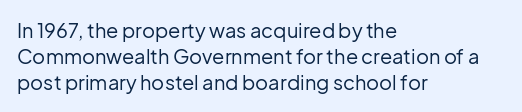
Q: Is the text bold? A: No.
Q: Is the text italic (slanted)? A: No, it is upright.
Q: Is the text underlined? A: No.
Q: How is the paragraph aligned? A: Left-aligned.
Q: Is the spacing between letters normal or unusually wide? A: Normal.
Q: Is the spacing between lines tight, normal or loose? A: Normal.
